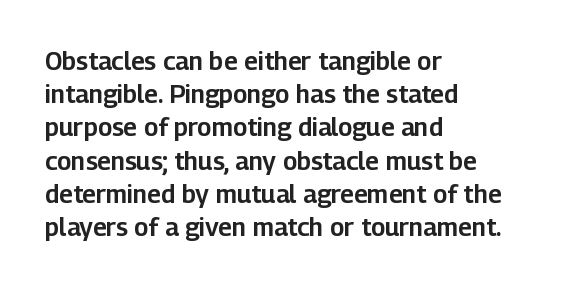
Q: Is the text italic (slanted)? A: No, it is upright.
Q: Is the text underlined? A: No.
Q: How is the paragraph aligned? A: Left-aligned.
Q: Is the spacing between letters normal or unusually wide? A: Normal.
Q: Is the spacing between lines tight, normal or loose? A: Normal.
